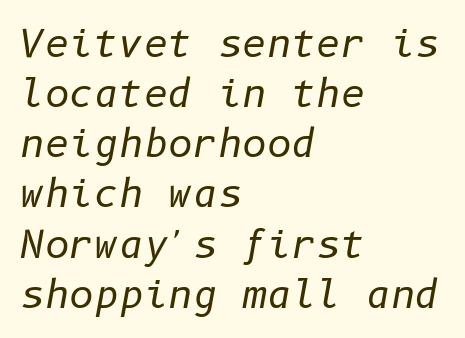
{"italic": "yes", "lean": "right", "slant_degrees": 10, "bold": "no", "weight": "regular", "width": "normal", "stroke_contrast": "low", "x_height": "medium", "underline": "no", "align": "left", "line_spacing": "normal", "line_spacing_ratio": 1.32, "letter_spacing": "normal", "letter_spacing_em": 0.0, "glyph_px": 38}
